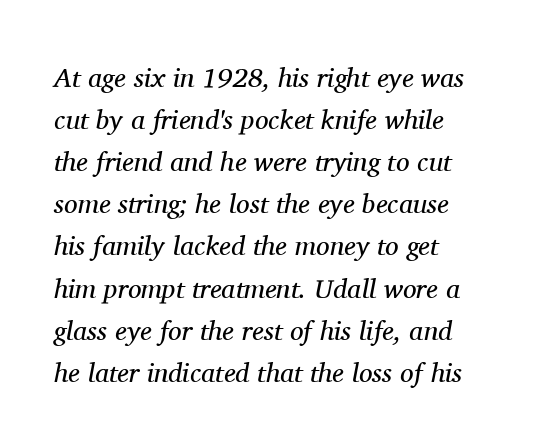
Each line starts at the same left margin while the right side varies. Beneath every word, the page is bare. Letter spacing: default. Italic: yes, the glyphs are oblique. The space between consecutive lines is moderate.
